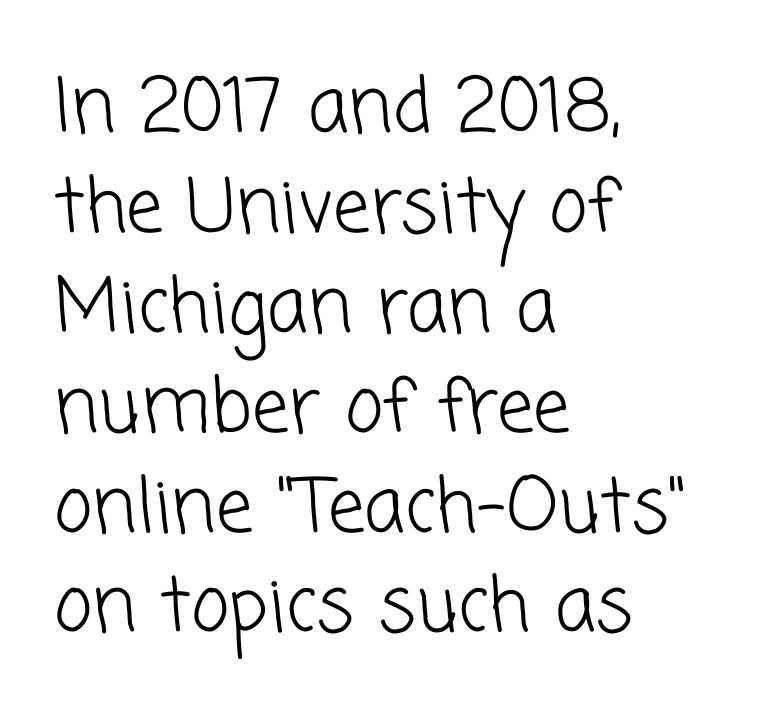
The image shows 74 px light sans-serif type; set left-aligned, normal line spacing (1.35x), normal letter spacing, not underlined; low stroke contrast and a medium x-height.
